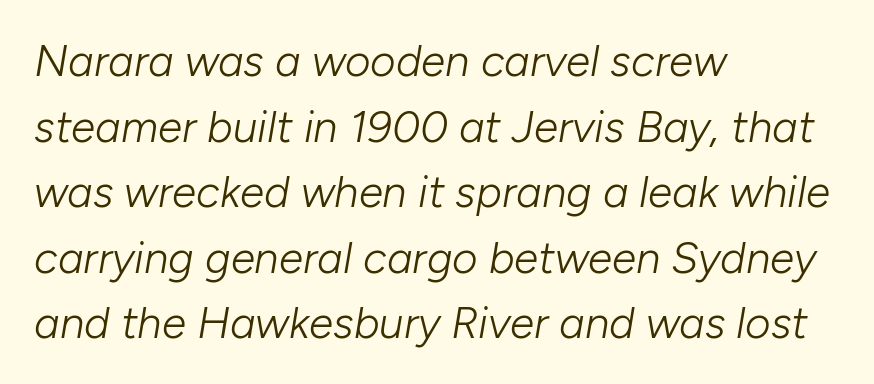
The image shows 44 px light type, italic (leaning right); set left-aligned, normal line spacing (1.49x), normal letter spacing, not underlined; low stroke contrast and a medium x-height.
